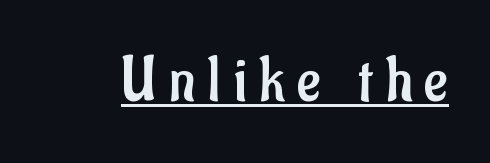
Q: Is the text bold? A: No.
Q: Is the text italic (slanted)? A: No, it is upright.
Q: Is the typeface a serif or a sans-serif typeface? A: Sans-serif.
Q: Is the text underlined? A: Yes.
Q: Is the spacing between letters normal or unusually wide? A: Unusually wide.
Q: Width (condensed, normal, or wide)? A: Condensed.
Q: Stroke contrast? A: Low.
Q: x-height? A: Small.
Q: Monospaced? A: No.
